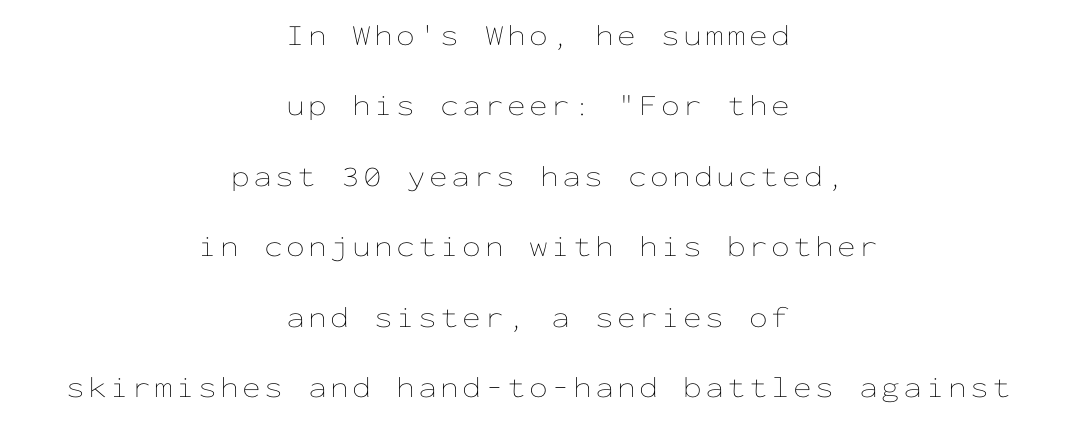
Q: Is the text bold? A: No.
Q: Is the text italic (slanted)? A: No, it is upright.
Q: Is the text underlined? A: No.
Q: How is the paragraph aligned? A: Centered.
Q: Is the spacing between lines tight, normal or loose? A: Loose.
Q: Width (condensed, normal, or wide)? A: Wide.
Q: Stroke contrast? A: Low.
Q: x-height? A: Medium.
Q: Monospaced? A: Yes.
